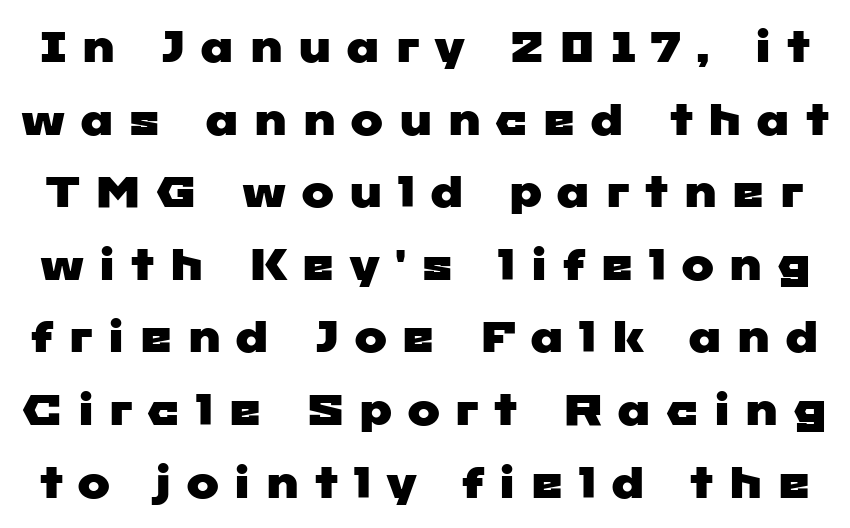
{"serif": "no", "width": "wide", "stroke_contrast": "low", "x_height": "medium", "monospaced": "no", "underline": "no", "line_spacing": "normal", "line_spacing_ratio": 1.65, "letter_spacing": "wide", "letter_spacing_em": 0.31, "glyph_px": 44}
